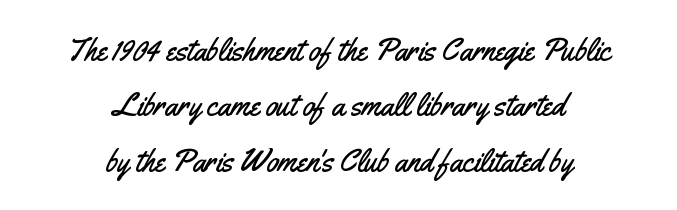
Descenders hang freely into open space. Caption: multi-line text, centered on the measure. This is sans-serif lettering, the kind often seen on screens and signage. Do the characters align in a grid? No, the font is proportional.
